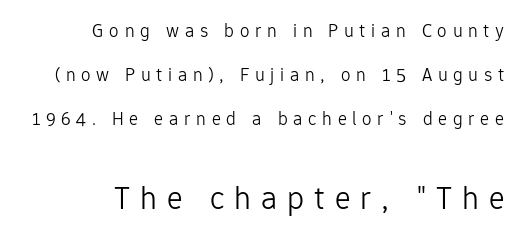
The image shows 33 px light sans-serif type, upright; set right-aligned, loose line spacing (2.31x), unusually wide letter spacing (+0.3 em), not underlined; the second (bottom) block is 1.74x larger; low stroke contrast and a medium x-height.
